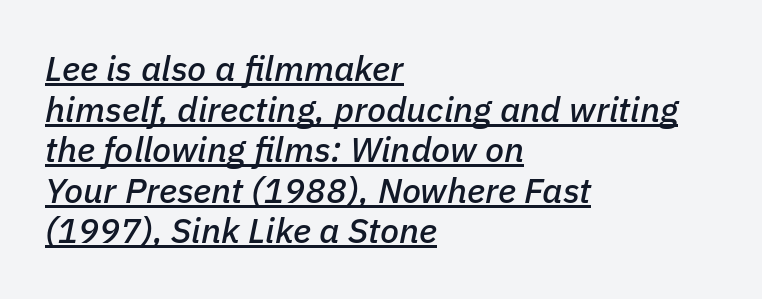
The image shows 35 px text type, italic (leaning right); set left-aligned, line spacing 1.16x, normal letter spacing, underlined; low stroke contrast and a medium x-height.
